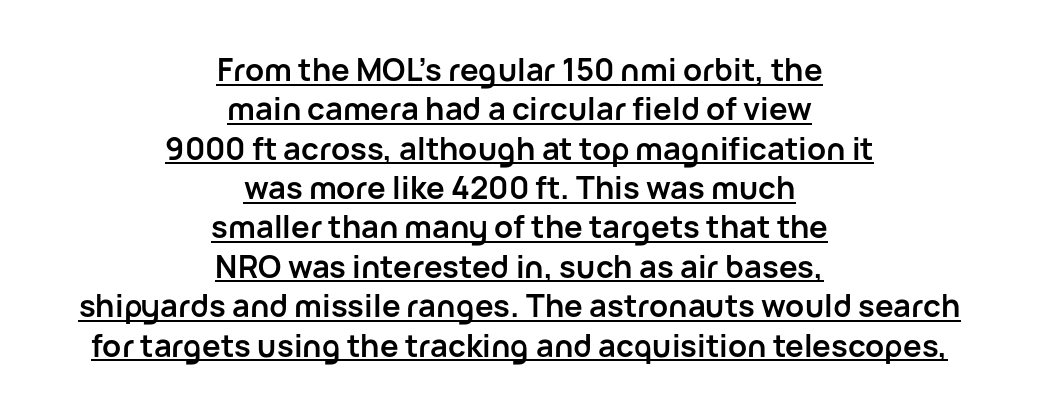
Q: Is the text bold? A: Yes.
Q: Is the text italic (slanted)? A: No, it is upright.
Q: Is the typeface a serif or a sans-serif typeface? A: Sans-serif.
Q: Is the text underlined? A: Yes.
Q: How is the paragraph aligned? A: Centered.
Q: Is the spacing between letters normal or unusually wide? A: Normal.
Q: Is the spacing between lines tight, normal or loose? A: Normal.
Q: Width (condensed, normal, or wide)? A: Normal.
Q: Stroke contrast? A: Low.
Q: x-height? A: Medium.
Q: Monospaced? A: No.
